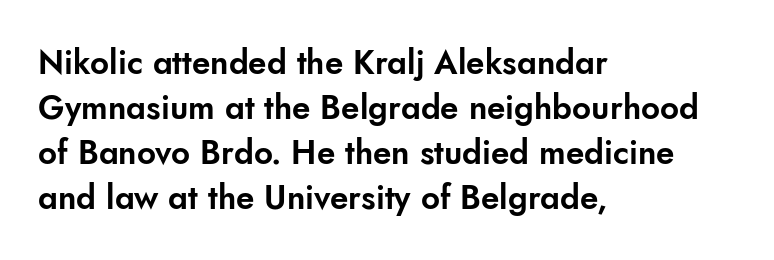
The image shows 33 px sans-serif type, upright; set left-aligned, normal line spacing (1.36x), normal letter spacing, not underlined; low stroke contrast and a small x-height.
